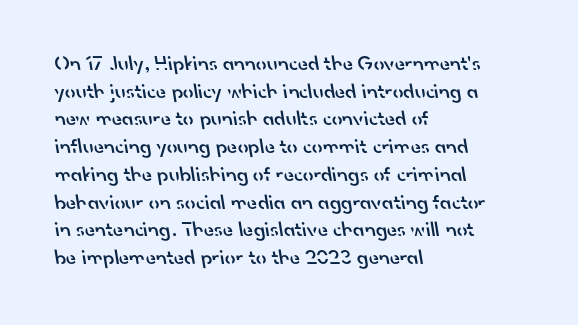
Look at the tracking — it's just the regular setting, nothing added. The block of text has a typical density, with ordinary space between rows. The foot of each line stays bare and open. Notice how the passage keeps a crisp vertical edge on the left only. Notice the strokes are somewhat thickened but not fully heavy: this is a semibold.
